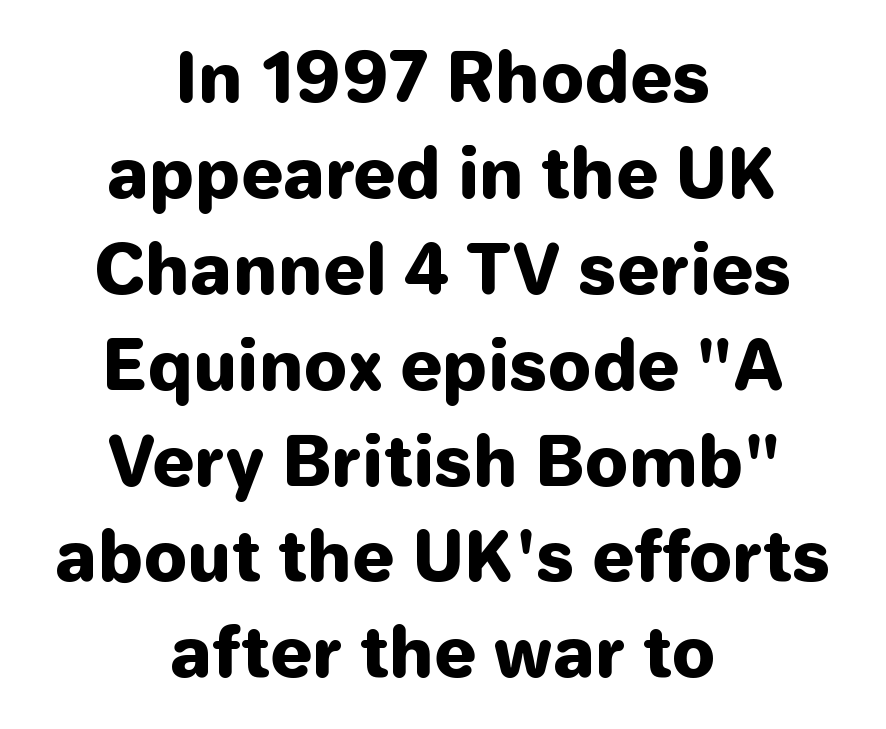
{"serif": "no", "italic": "no", "bold": "yes", "weight": "heavy", "width": "normal", "stroke_contrast": "low", "x_height": "medium", "monospaced": "no", "underline": "no", "align": "center", "line_spacing": "normal", "line_spacing_ratio": 1.41, "letter_spacing": "normal", "letter_spacing_em": 0.0, "glyph_px": 68}
